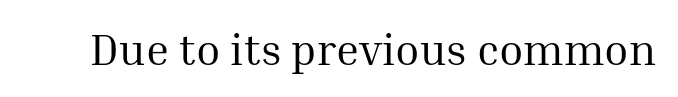
Q: Is the text bold? A: No.
Q: Is the text italic (slanted)? A: No, it is upright.
Q: Is the typeface a serif or a sans-serif typeface? A: Serif.
Q: Is the text underlined? A: No.
Q: Is the spacing between letters normal or unusually wide? A: Normal.
Q: Width (condensed, normal, or wide)? A: Normal.
Q: Stroke contrast? A: Medium.
Q: x-height? A: Medium.
Q: Monospaced? A: No.
